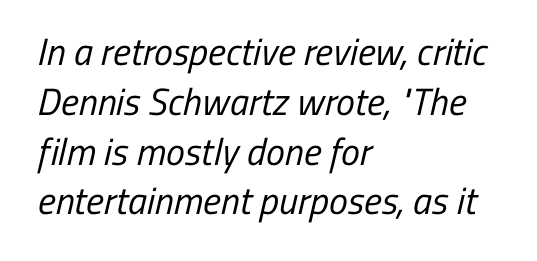
{"serif": "no", "bold": "no", "weight": "regular", "width": "condensed", "stroke_contrast": "low", "x_height": "medium", "monospaced": "no", "underline": "no", "align": "left", "line_spacing": "normal", "line_spacing_ratio": 1.31, "letter_spacing": "normal", "letter_spacing_em": 0.0, "glyph_px": 38}
